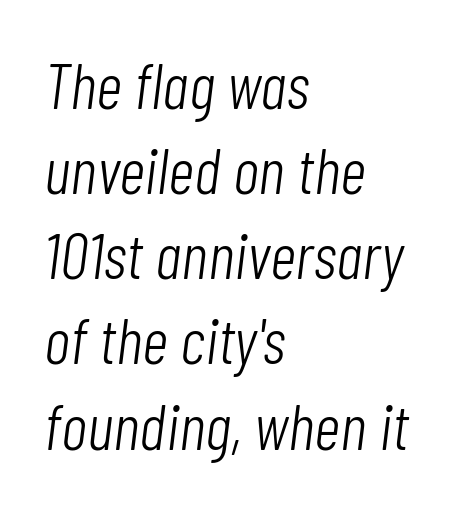
{"italic": "yes", "lean": "right", "slant_degrees": 7, "bold": "no", "weight": "light", "width": "condensed", "stroke_contrast": "low", "x_height": "medium", "monospaced": "no", "underline": "no", "align": "left", "line_spacing": "normal", "line_spacing_ratio": 1.31, "letter_spacing": "normal", "letter_spacing_em": 0.0, "glyph_px": 65}
